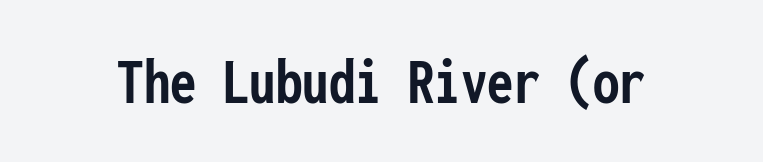
The image shows 66 px semibold, condensed sans-serif type, upright, monospaced; set normal letter spacing, not underlined; low stroke contrast and a medium x-height.
